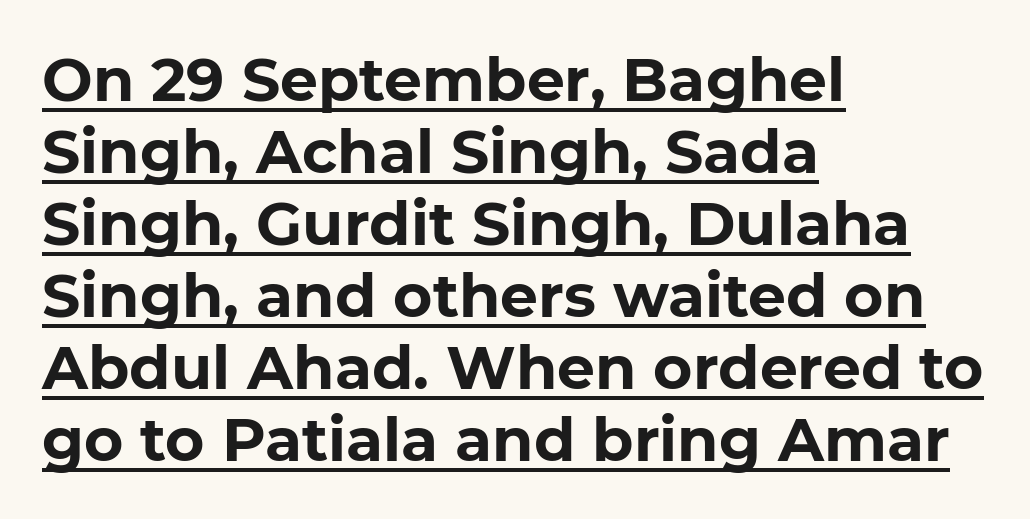
The image shows 60 px bold sans-serif type, upright; set left-aligned, line spacing 1.2x, normal letter spacing, underlined; low stroke contrast and a medium x-height.
